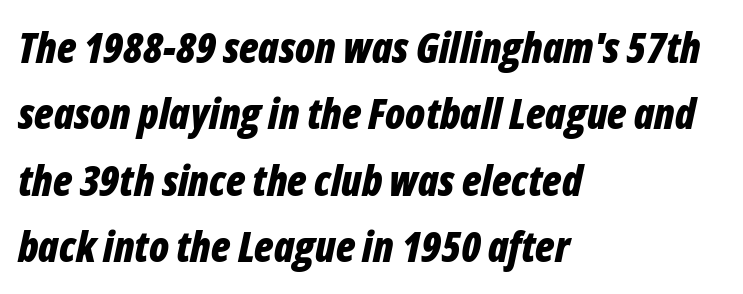
Q: Is the text bold? A: Yes.
Q: Is the text italic (slanted)? A: Yes, it leans right by about 12 degrees.
Q: Is the text underlined? A: No.
Q: How is the paragraph aligned? A: Left-aligned.
Q: Is the spacing between letters normal or unusually wide? A: Normal.
Q: Is the spacing between lines tight, normal or loose? A: Normal.
Q: Width (condensed, normal, or wide)? A: Condensed.
Q: Stroke contrast? A: Low.
Q: x-height? A: Medium.
Q: Monospaced? A: No.
